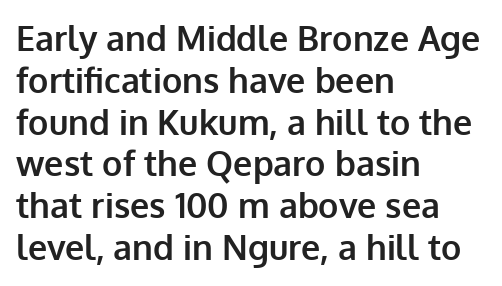
Q: Is the text bold? A: Yes.
Q: Is the text italic (slanted)? A: No, it is upright.
Q: Is the typeface a serif or a sans-serif typeface? A: Sans-serif.
Q: Is the text underlined? A: No.
Q: How is the paragraph aligned? A: Left-aligned.
Q: Is the spacing between letters normal or unusually wide? A: Normal.
Q: Width (condensed, normal, or wide)? A: Normal.
Q: Stroke contrast? A: Low.
Q: x-height? A: Medium.
Q: Monospaced? A: No.
